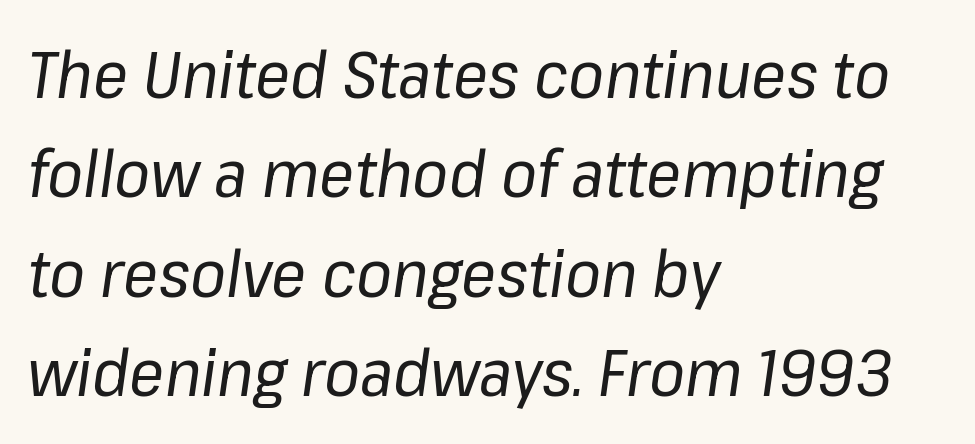
The string is rendered with underlining switched off. Heft: none added — not bold. Each word holds together tightly as a unit, with standard inter-letter gaps. Casual observation: everything's shoved over to the left. Normally led — the rows are evenly, conventionally spaced.
